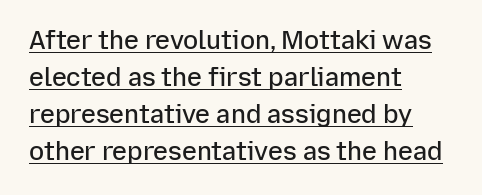
{"italic": "no", "bold": "semi", "underline": "yes", "align": "left", "line_spacing": "normal", "line_spacing_ratio": 1.48, "letter_spacing": "normal", "letter_spacing_em": 0.0, "glyph_px": 25}
